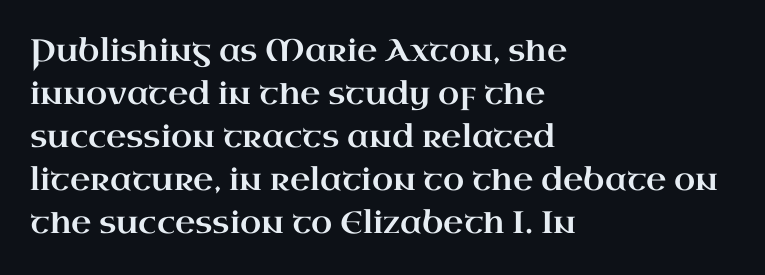
The image shows 31 px wide serif type, upright; set left-aligned, normal line spacing (1.39x), normal letter spacing, not underlined; high stroke contrast and a small x-height.
